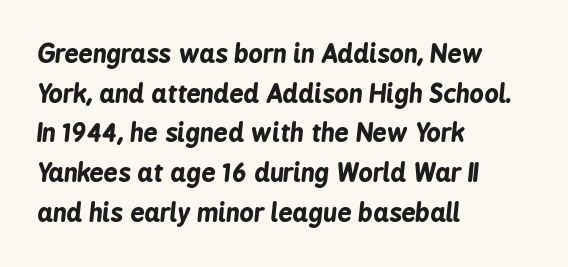
The image shows 25 px bold type, italic (leaning right); set left-aligned, normal line spacing (1.59x), normal letter spacing, not underlined.
